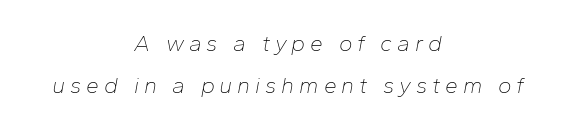
The image shows 23 px text type, italic (leaning right); set centered, line spacing 1.83x, unusually wide letter spacing (+0.21 em), not underlined.
